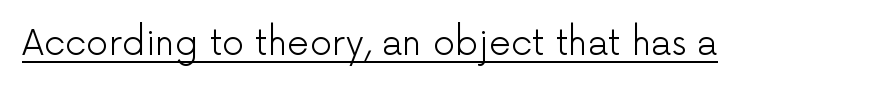
Q: Is the text bold? A: No.
Q: Is the text italic (slanted)? A: No, it is upright.
Q: Is the typeface a serif or a sans-serif typeface? A: Sans-serif.
Q: Is the text underlined? A: Yes.
Q: Is the spacing between letters normal or unusually wide? A: Normal.
Q: Width (condensed, normal, or wide)? A: Normal.
Q: Stroke contrast? A: Low.
Q: x-height? A: Medium.
Q: Monospaced? A: No.
